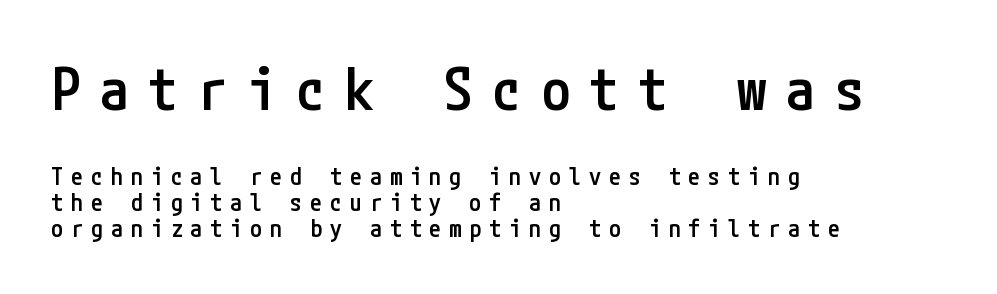
Size contrast runs from large at the top to small at the bottom. The font is running at a semibold setting, under full bold. Note: no serifs on the glyphs. The text block is weighted toward the left margin, trailing off unevenly rightward. Students, observe: this is what under-led, compact text looks like.
